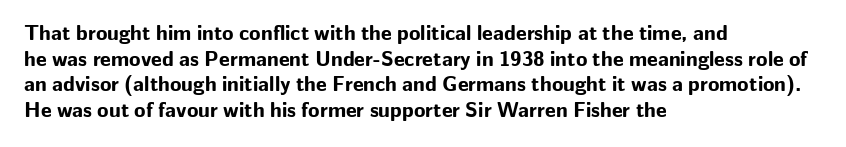
The image shows 21 px bold type, upright; set left-aligned, line spacing 1.22x, normal letter spacing, not underlined.
